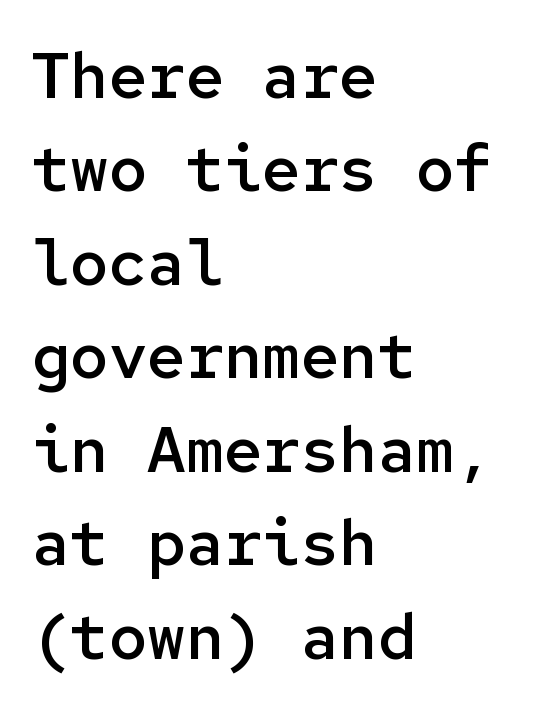
Q: Is the text bold? A: Semi-bold.
Q: Is the text italic (slanted)? A: No, it is upright.
Q: Is the typeface a serif or a sans-serif typeface? A: Sans-serif.
Q: Is the text underlined? A: No.
Q: How is the paragraph aligned? A: Left-aligned.
Q: Is the spacing between letters normal or unusually wide? A: Normal.
Q: Is the spacing between lines tight, normal or loose? A: Normal.
Q: Width (condensed, normal, or wide)? A: Normal.
Q: Stroke contrast? A: Low.
Q: x-height? A: Medium.
Q: Monospaced? A: Yes.
